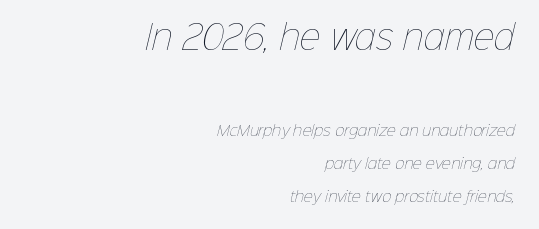
The image shows 32 px thin type; set right-aligned, loose line spacing (2.34x), normal letter spacing, not underlined; the first (top) block is 2.29x larger; low stroke contrast and a medium x-height.
